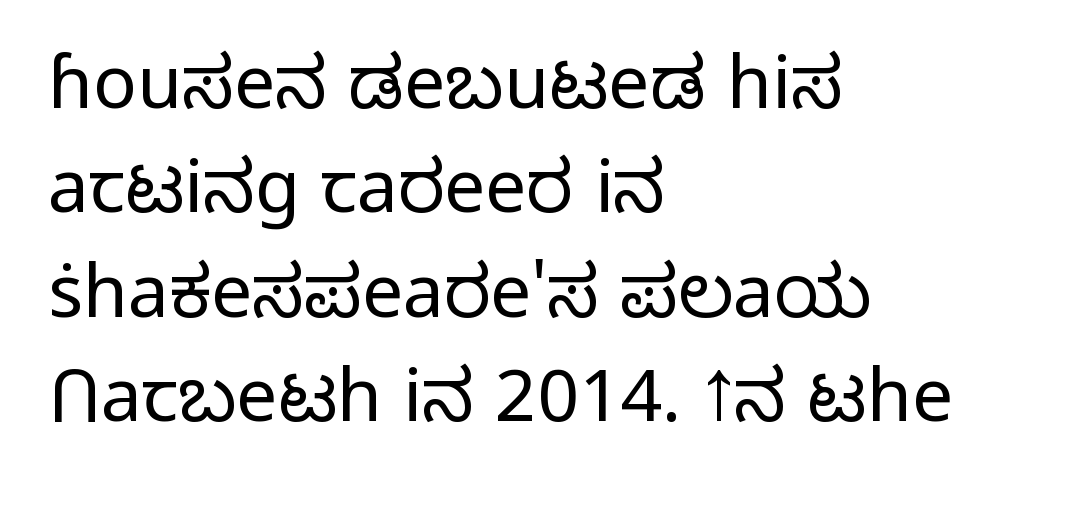
Q: Is the text bold? A: No.
Q: Is the text italic (slanted)? A: No, it is upright.
Q: Is the typeface a serif or a sans-serif typeface? A: Sans-serif.
Q: Is the text underlined? A: No.
Q: How is the paragraph aligned? A: Left-aligned.
Q: Is the spacing between letters normal or unusually wide? A: Normal.
Q: Is the spacing between lines tight, normal or loose? A: Normal.
Q: Width (condensed, normal, or wide)? A: Normal.
Q: Stroke contrast? A: Low.
Q: x-height? A: Medium.
Q: Monospaced? A: No.
